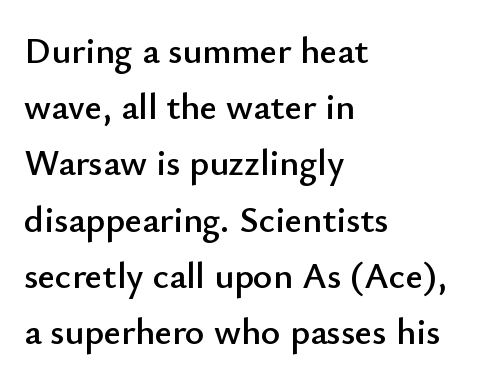
Serif or sans? Sans — the stroke terminals are bare. Spacing verdict: proportional, widths tailored to each character. The baseline area is clear. Regarding leading, the lines here are spaced in the standard way. This rendering leaves character spacing at its baseline value.
